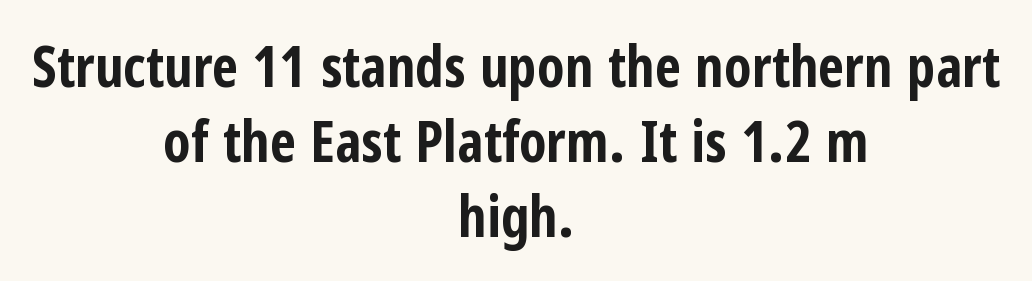
Q: Is the text bold? A: Yes.
Q: Is the text italic (slanted)? A: No, it is upright.
Q: Is the typeface a serif or a sans-serif typeface? A: Sans-serif.
Q: Is the text underlined? A: No.
Q: How is the paragraph aligned? A: Centered.
Q: Is the spacing between letters normal or unusually wide? A: Normal.
Q: Is the spacing between lines tight, normal or loose? A: Normal.
Q: Width (condensed, normal, or wide)? A: Condensed.
Q: Stroke contrast? A: Low.
Q: x-height? A: Medium.
Q: Monospaced? A: No.
